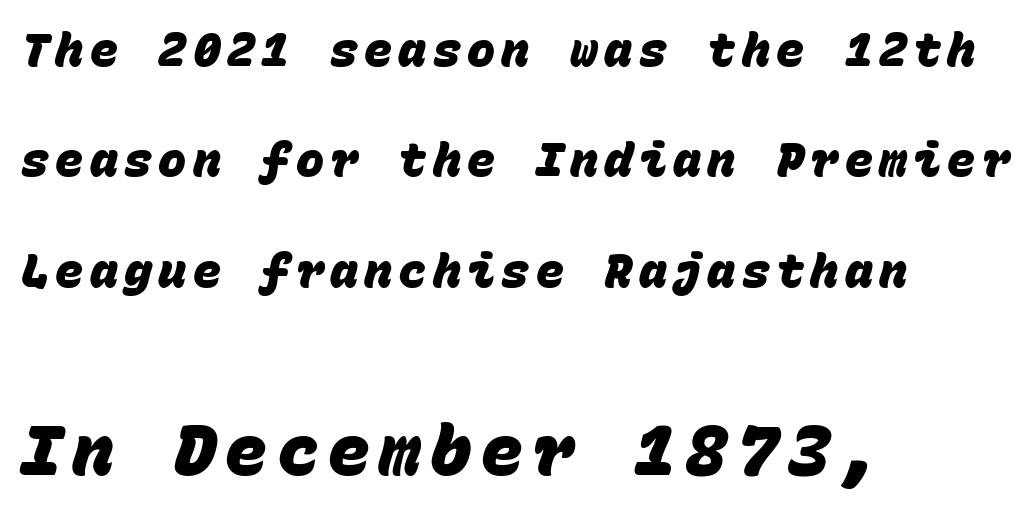
{"serif": "no", "bold": "yes", "weight": "heavy", "width": "normal", "stroke_contrast": "low", "x_height": "large", "monospaced": "yes", "underline": "no", "align": "left", "line_spacing": "loose", "line_spacing_ratio": 2.35, "larger_block": "second", "size_ratio": 1.49, "glyph_px": 70}
